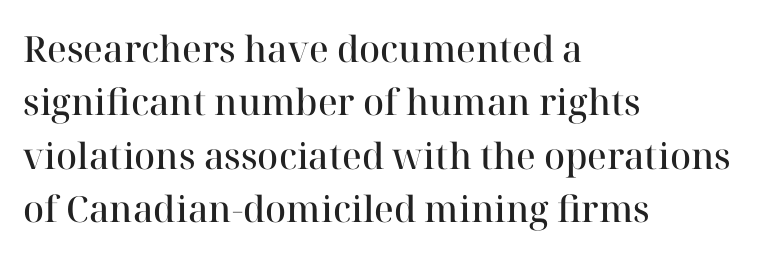
The image shows 36 px semibold serif type, upright; set left-aligned, normal line spacing (1.48x), normal letter spacing, not underlined; high stroke contrast and a medium x-height.
